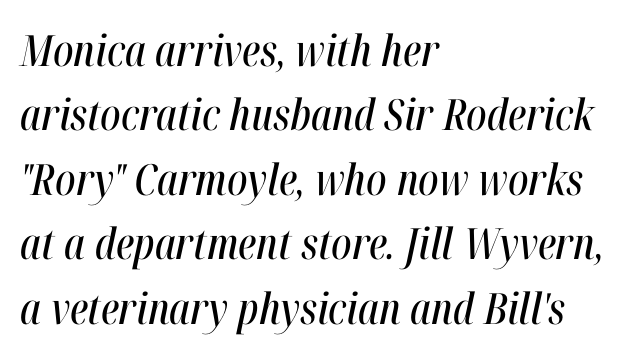
Q: Is the text italic (slanted)? A: Yes, it leans right by about 12 degrees.
Q: Is the text underlined? A: No.
Q: How is the paragraph aligned? A: Left-aligned.
Q: Is the spacing between letters normal or unusually wide? A: Normal.
Q: Is the spacing between lines tight, normal or loose? A: Normal.
Q: Width (condensed, normal, or wide)? A: Condensed.
Q: Stroke contrast? A: High.
Q: x-height? A: Medium.
Q: Monospaced? A: No.
